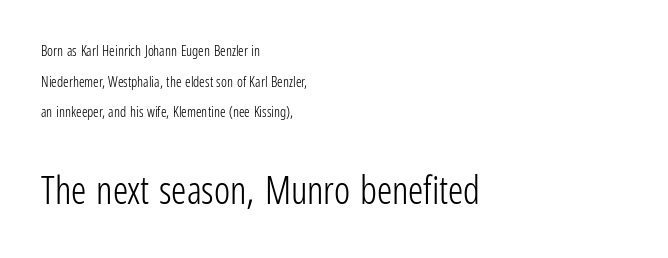
A clean baseline with only descenders dipping below it. The lettering stays uniformly vertical, giving the passage a roman look. The following chunk of copy outweighs the initial chunk in type size. This sample has the flowing, uneven cadence of proportional lettering.
